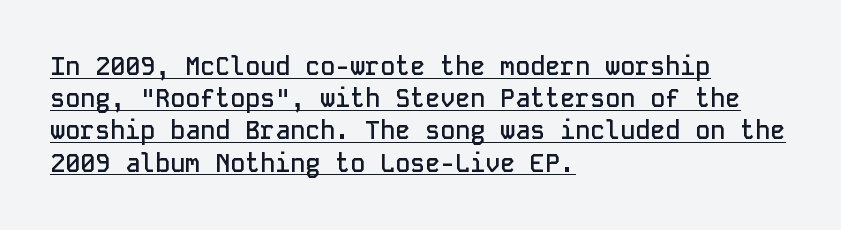
{"italic": "no", "bold": "semi", "underline": "yes", "align": "left", "line_spacing": "normal", "line_spacing_ratio": 1.29, "letter_spacing": "normal", "letter_spacing_em": 0.0, "glyph_px": 25}
